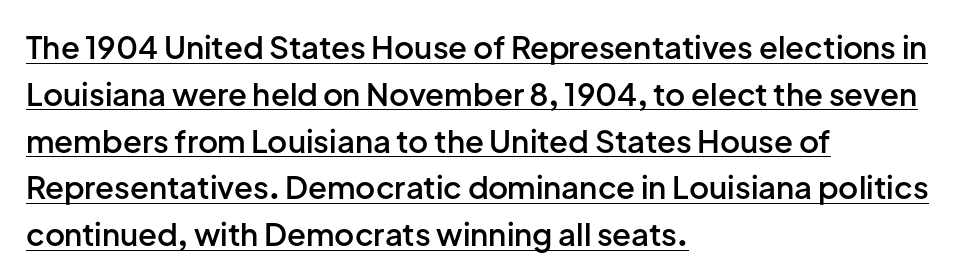
{"serif": "no", "italic": "no", "bold": "semi", "weight": "semibold", "width": "normal", "stroke_contrast": "low", "x_height": "medium", "monospaced": "no", "underline": "yes", "align": "left", "line_spacing": "normal", "line_spacing_ratio": 1.51, "letter_spacing": "normal", "letter_spacing_em": 0.0, "glyph_px": 31}
